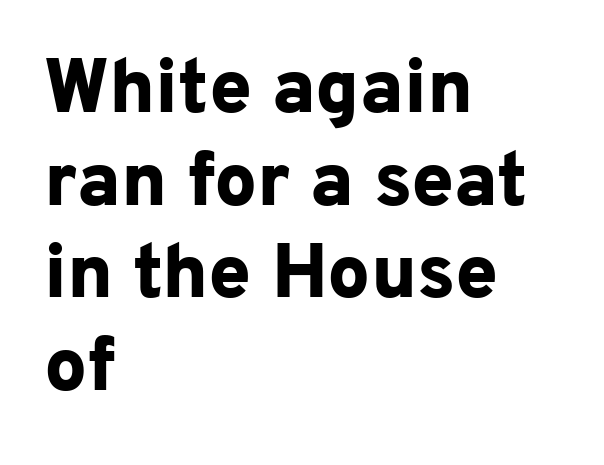
{"serif": "no", "italic": "no", "bold": "yes", "weight": "bold", "width": "normal", "stroke_contrast": "low", "x_height": "medium", "monospaced": "no", "underline": "no", "align": "left", "line_spacing_ratio": 1.22, "letter_spacing": "normal", "letter_spacing_em": 0.0, "glyph_px": 76}
